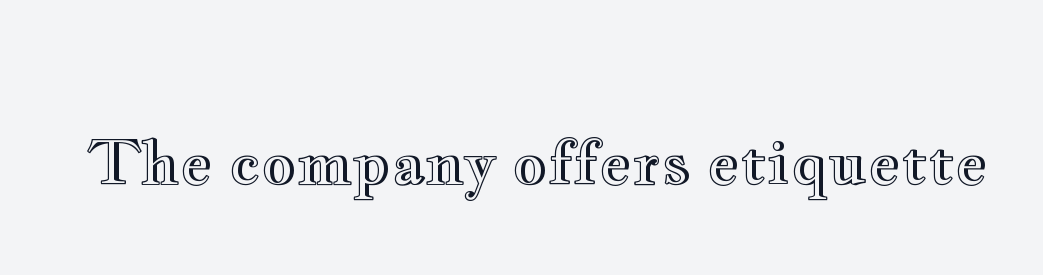
Q: Is the text italic (slanted)? A: No, it is upright.
Q: Is the text underlined? A: No.
Q: Is the spacing between letters normal or unusually wide? A: Normal.
Q: Width (condensed, normal, or wide)? A: Wide.
Q: x-height? A: Small.
Q: Monospaced? A: No.
